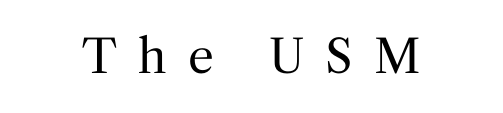
Spacing verdict: proportional, widths tailored to each character. Vertical strokes here are truly vertical. This reads as an unemphasized weight, regular at the heaviest. The letterforms stand isolated, each surrounded by extra space. Little horizontal feet cap the strokes, marking this as serif type.
